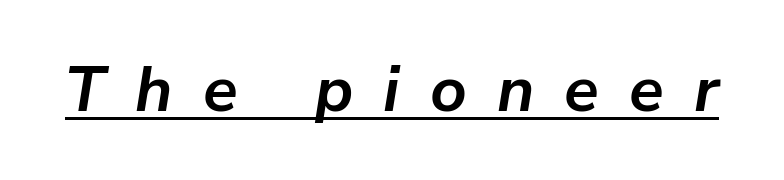
The image shows 64 px semibold type, italic (leaning right); set unusually wide letter spacing (+0.47 em), underlined; low stroke contrast and a medium x-height.
